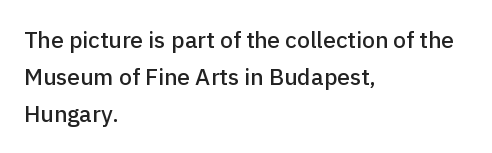
The image shows 23 px text type, upright; set left-aligned, normal line spacing (1.6x), normal letter spacing, not underlined.
